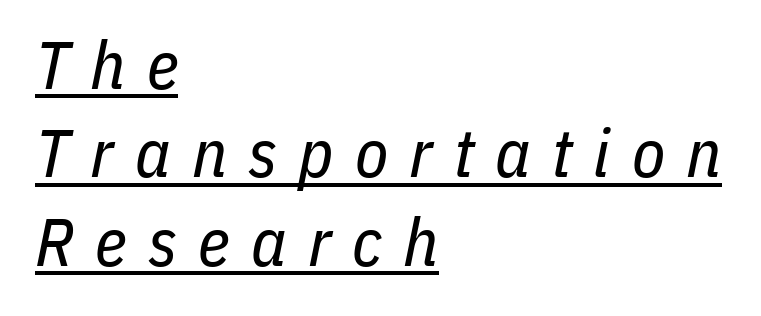
{"italic": "yes", "lean": "right", "slant_degrees": 11, "bold": "no", "weight": "regular", "width": "condensed", "stroke_contrast": "low", "x_height": "medium", "monospaced": "no", "underline": "yes", "align": "left", "line_spacing": "normal", "line_spacing_ratio": 1.3, "letter_spacing": "wide", "letter_spacing_em": 0.31, "glyph_px": 68}
